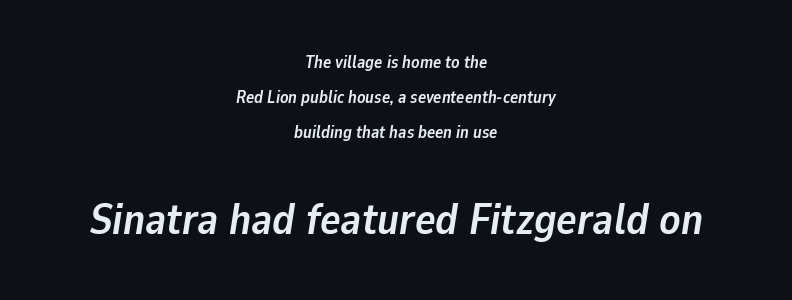
The image shows 43 px semibold type, italic (leaning right); set centered, loose line spacing (2.07x), normal letter spacing, not underlined; the second (bottom) block is 2.53x larger; low stroke contrast and a medium x-height.
